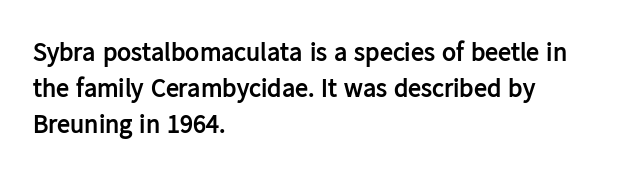
Clear beneath every line of the passage. The typography opts for an upright posture over an oblique one. Evenly set lines give the paragraph a standard silhouette. Standard letterfit; no display-style spreading of the glyphs. The compositor pushed each line to the left boundary.
